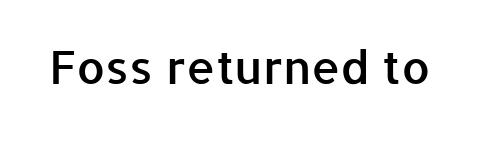
Q: Is the text bold? A: Semi-bold.
Q: Is the text italic (slanted)? A: No, it is upright.
Q: Is the typeface a serif or a sans-serif typeface? A: Sans-serif.
Q: Is the text underlined? A: No.
Q: Is the spacing between letters normal or unusually wide? A: Normal.
Q: Width (condensed, normal, or wide)? A: Normal.
Q: Stroke contrast? A: Low.
Q: x-height? A: Medium.
Q: Monospaced? A: No.
